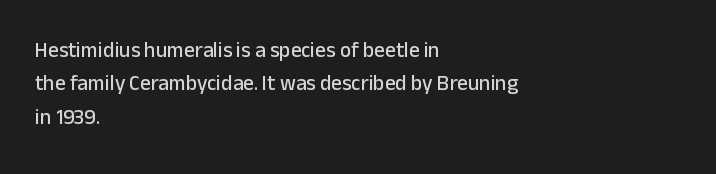
Q: Is the text italic (slanted)? A: No, it is upright.
Q: Is the text underlined? A: No.
Q: How is the paragraph aligned? A: Left-aligned.
Q: Is the spacing between letters normal or unusually wide? A: Normal.
Q: Is the spacing between lines tight, normal or loose? A: Normal.
